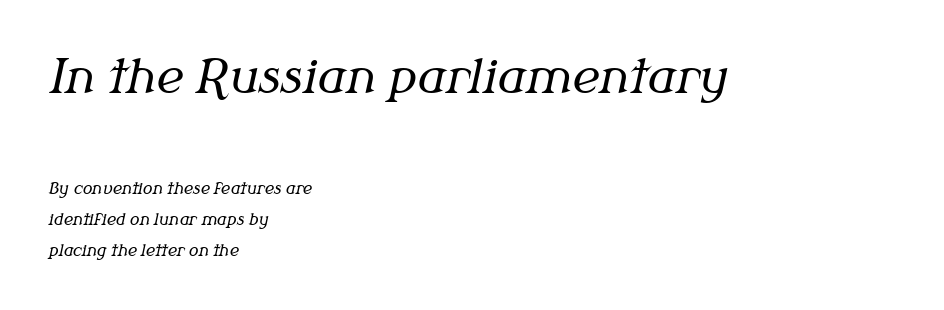
The image shows 47 px regular-weight serif type, italic (leaning right); set left-aligned, loose line spacing (1.96x), normal letter spacing, not underlined; the first (top) block is 2.94x larger; medium stroke contrast and a medium x-height.
